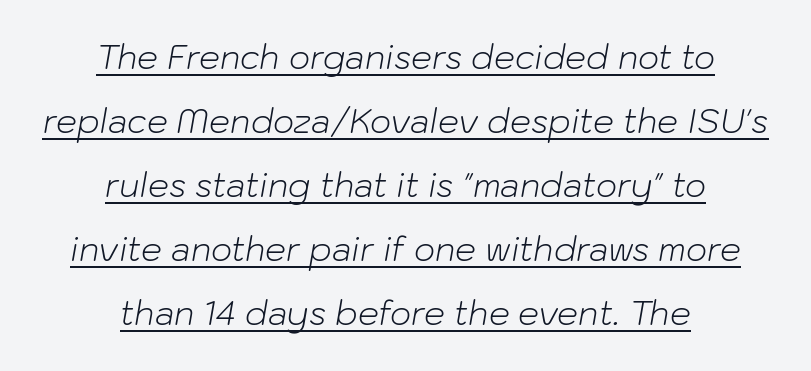
You can tell it's italic because the verticals aren't actually vertical. Both edges are ragged and mirror each other, which tells us the setting is centered. The glyphs are accompanied by a horizontal stroke just below them. This block would shrink considerably if given ordinary leading; it's expanded now. The typeface has the unassuming heft of standard copy or less. These lines keep a tight, regular rhythm from letter to letter.
